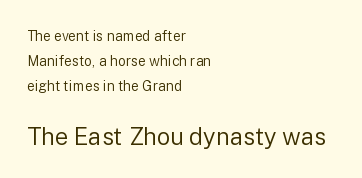
{"italic": "no", "bold": "no", "underline": "no", "align": "left", "line_spacing_ratio": 1.8, "letter_spacing": "normal", "letter_spacing_em": 0.0, "larger_block": "second", "size_ratio": 1.71, "glyph_px": 24}
